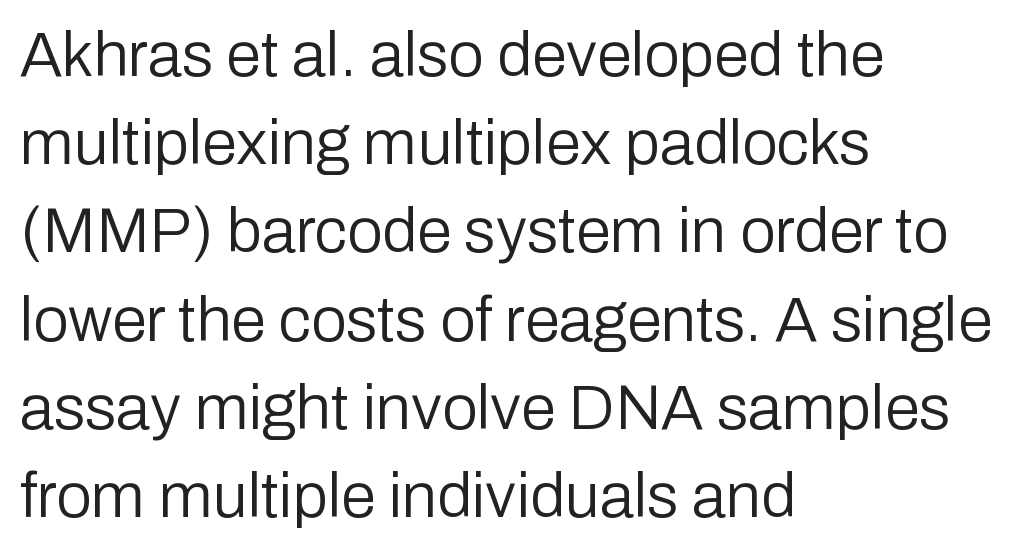
The image shows 63 px regular-weight sans-serif type, upright; set left-aligned, normal line spacing (1.4x), normal letter spacing, not underlined; low stroke contrast and a medium x-height.
